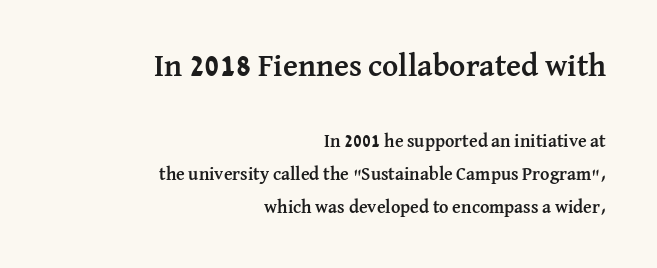
The image shows 31 px semibold serif type, upright; set right-aligned, line spacing 1.82x, normal letter spacing, not underlined; the first (top) block is 1.72x larger; medium stroke contrast and a medium x-height.
